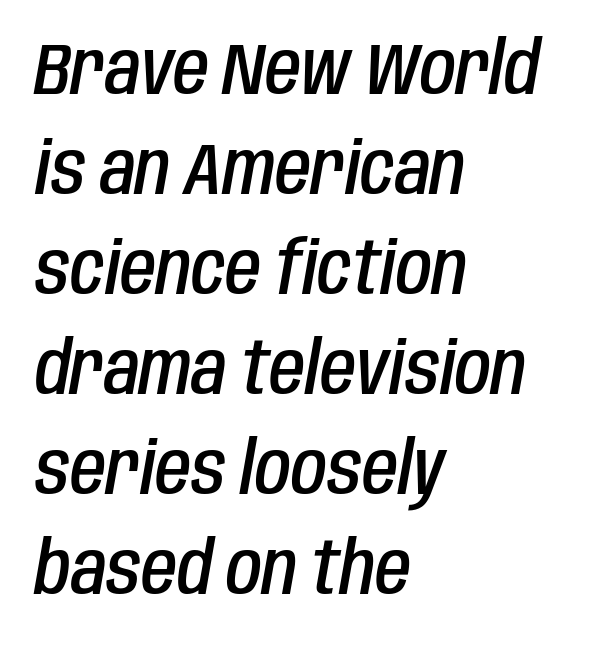
Q: Is the text bold? A: Semi-bold.
Q: Is the text italic (slanted)? A: Yes, it leans right by about 10 degrees.
Q: Is the text underlined? A: No.
Q: How is the paragraph aligned? A: Left-aligned.
Q: Is the spacing between letters normal or unusually wide? A: Normal.
Q: Is the spacing between lines tight, normal or loose? A: Normal.
Q: Width (condensed, normal, or wide)? A: Condensed.
Q: Stroke contrast? A: Low.
Q: x-height? A: Large.
Q: Monospaced? A: No.
